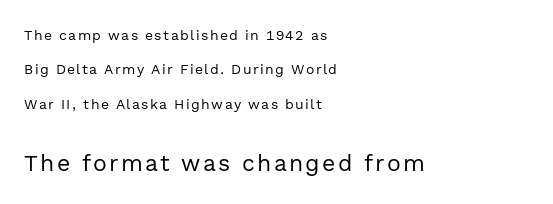
Every character sits straight up, as roman type does. Leading is clearly above the norm, producing a sparse column. Caption: multi-line text, flush left, ragged right. Glance below the letters and you will spot only blank space. No extra ink here — the face is not bold. Scale increases going downward across the two blocks.
